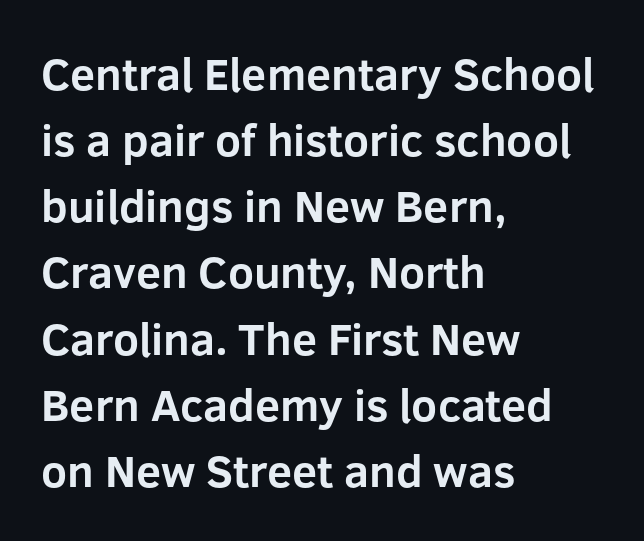
The image shows 45 px bold sans-serif type, upright; set left-aligned, normal line spacing (1.47x), normal letter spacing, not underlined; low stroke contrast and a medium x-height.
